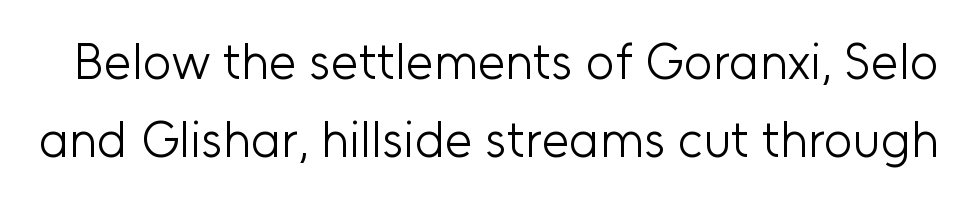
Q: Is the text bold? A: No.
Q: Is the text italic (slanted)? A: No, it is upright.
Q: Is the typeface a serif or a sans-serif typeface? A: Sans-serif.
Q: Is the text underlined? A: No.
Q: Is the spacing between letters normal or unusually wide? A: Normal.
Q: Is the spacing between lines tight, normal or loose? A: Normal.
Q: Width (condensed, normal, or wide)? A: Normal.
Q: Stroke contrast? A: Low.
Q: x-height? A: Medium.
Q: Monospaced? A: No.
